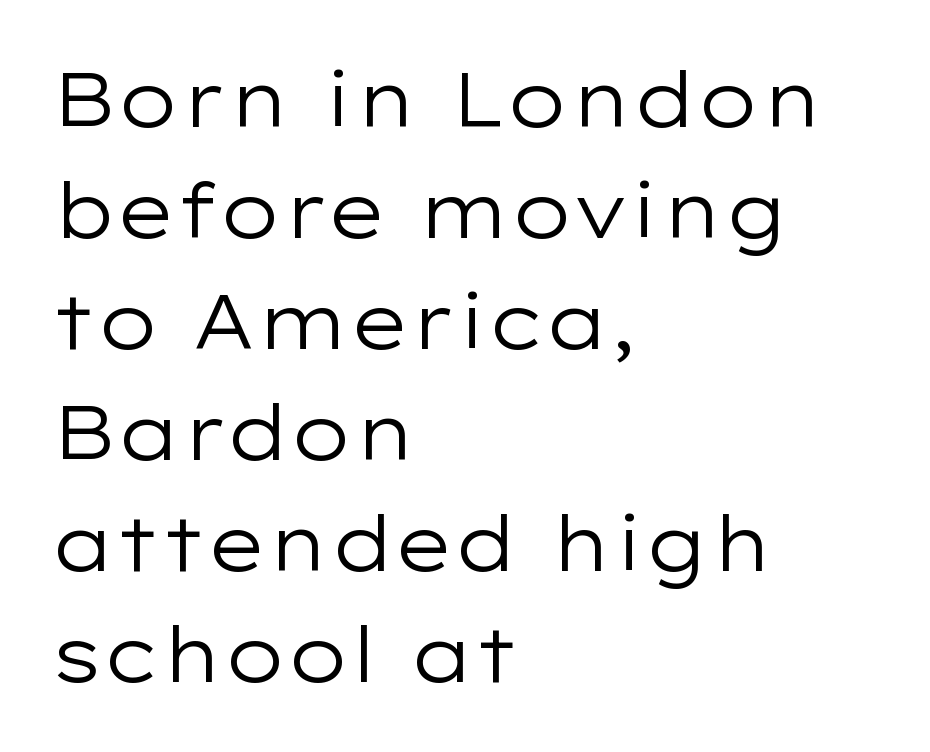
The image shows 76 px regular-weight, wide sans-serif type, upright; set left-aligned, normal line spacing (1.46x), normal letter spacing, not underlined; low stroke contrast and a medium x-height.
